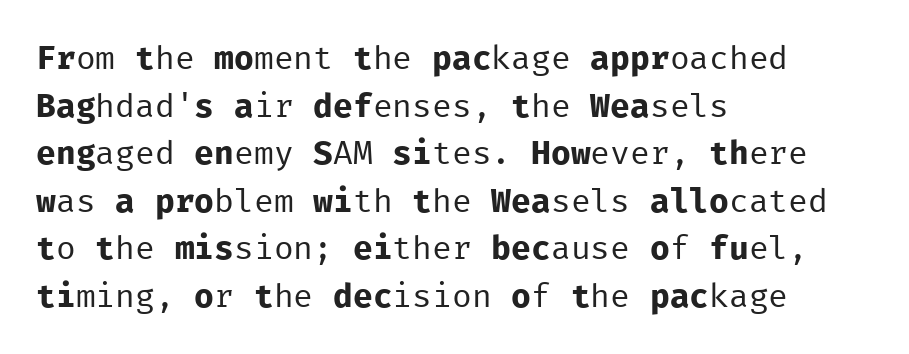
The image shows 33 px regular-weight sans-serif type, upright, monospaced; set left-aligned, normal line spacing (1.44x), normal letter spacing, not underlined; low stroke contrast and a medium x-height.
